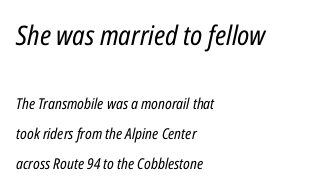
The image shows 27 px text type, italic (leaning right); set left-aligned, loose line spacing (2.01x), normal letter spacing, not underlined; the first (top) block is 1.8x larger.
